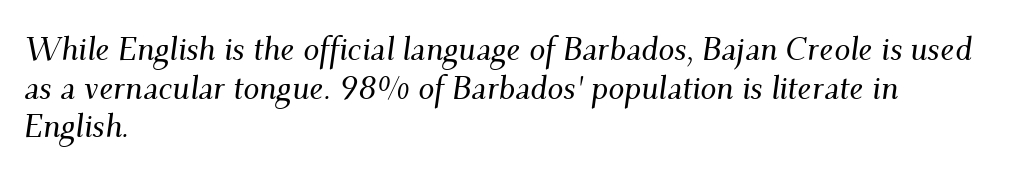
{"serif": "yes", "italic": "yes", "lean": "right", "slant_degrees": 9, "width": "normal", "stroke_contrast": "medium", "x_height": "small", "monospaced": "no", "underline": "no", "align": "left", "line_spacing_ratio": 1.21, "letter_spacing": "normal", "letter_spacing_em": 0.0, "glyph_px": 32}
